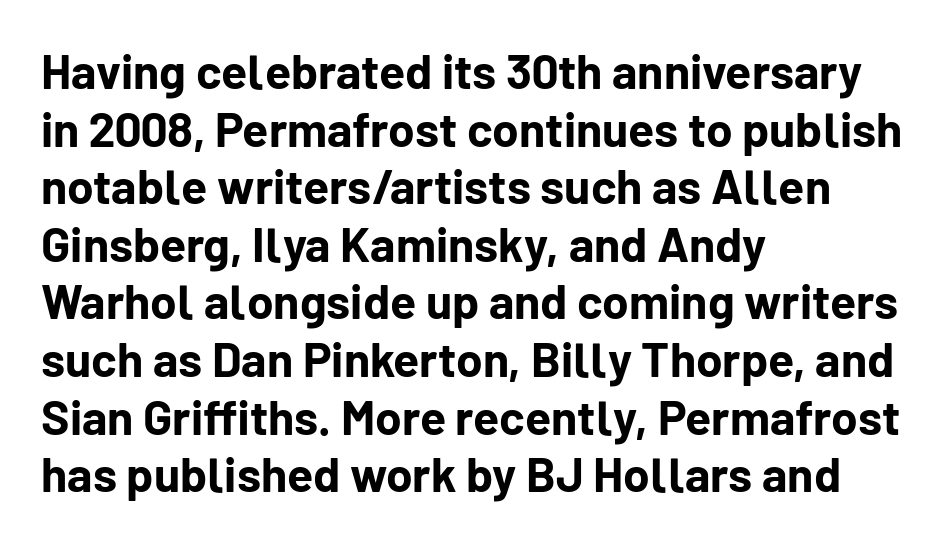
Q: Is the text bold? A: Yes.
Q: Is the text italic (slanted)? A: No, it is upright.
Q: Is the typeface a serif or a sans-serif typeface? A: Sans-serif.
Q: Is the text underlined? A: No.
Q: How is the paragraph aligned? A: Left-aligned.
Q: Is the spacing between letters normal or unusually wide? A: Normal.
Q: Width (condensed, normal, or wide)? A: Normal.
Q: Stroke contrast? A: Low.
Q: x-height? A: Medium.
Q: Monospaced? A: No.
